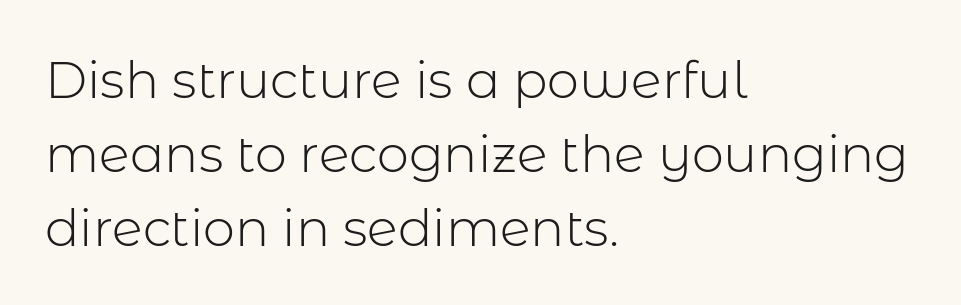
The image shows 51 px light sans-serif type, upright; set left-aligned, normal line spacing (1.45x), normal letter spacing, not underlined; low stroke contrast and a medium x-height.
